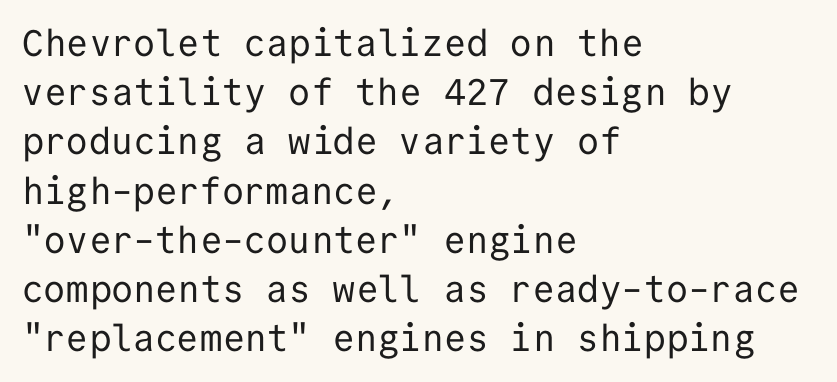
Q: Is the text bold? A: No.
Q: Is the text italic (slanted)? A: No, it is upright.
Q: Is the typeface a serif or a sans-serif typeface? A: Sans-serif.
Q: Is the text underlined? A: No.
Q: How is the paragraph aligned? A: Left-aligned.
Q: Is the spacing between letters normal or unusually wide? A: Normal.
Q: Is the spacing between lines tight, normal or loose? A: Normal.
Q: Width (condensed, normal, or wide)? A: Normal.
Q: Stroke contrast? A: Low.
Q: x-height? A: Medium.
Q: Monospaced? A: Yes.
